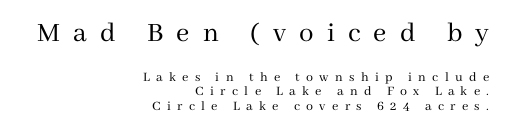
The image shows 29 px regular-weight serif type, upright; set right-aligned, tight line spacing (1.03x), unusually wide letter spacing (+0.45 em), not underlined; the first (top) block is 2.07x larger; medium stroke contrast and a medium x-height.
